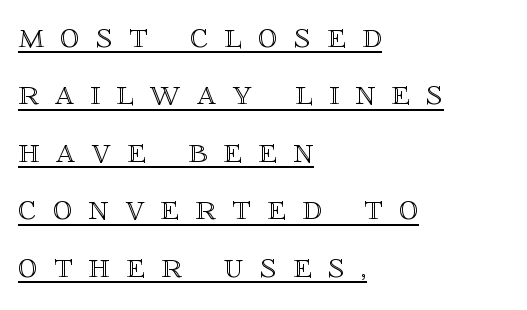
Q: Is the text italic (slanted)? A: No, it is upright.
Q: Is the text underlined? A: Yes.
Q: How is the paragraph aligned? A: Left-aligned.
Q: Is the spacing between letters normal or unusually wide? A: Unusually wide.
Q: Is the spacing between lines tight, normal or loose? A: Normal.
Q: Width (condensed, normal, or wide)? A: Normal.
Q: x-height? A: Large.
Q: Monospaced? A: No.
